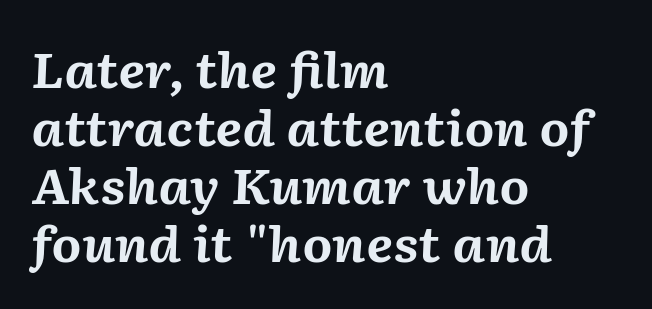
Q: Is the text bold? A: Yes.
Q: Is the text italic (slanted)? A: Yes, it leans right by about 2 degrees.
Q: Is the text underlined? A: No.
Q: How is the paragraph aligned? A: Left-aligned.
Q: Is the spacing between letters normal or unusually wide? A: Normal.
Q: Width (condensed, normal, or wide)? A: Normal.
Q: Stroke contrast? A: Medium.
Q: x-height? A: Medium.
Q: Monospaced? A: No.
